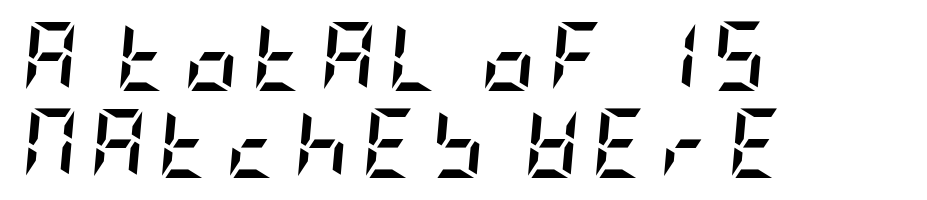
The image shows 69 px semibold, condensed type, italic (leaning right); set left-aligned, normal line spacing (1.26x), not underlined; low stroke contrast and a large x-height.
